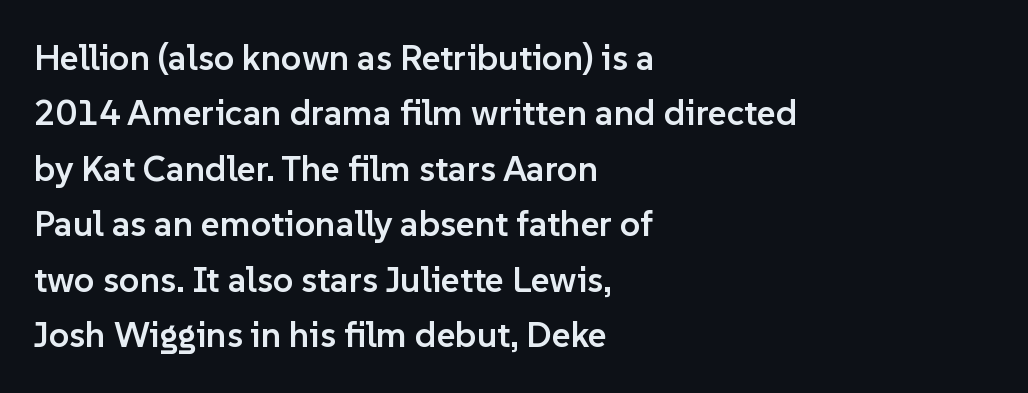
{"serif": "no", "italic": "no", "bold": "semi", "weight": "semibold", "width": "normal", "stroke_contrast": "low", "x_height": "medium", "monospaced": "no", "underline": "no", "align": "left", "line_spacing": "normal", "line_spacing_ratio": 1.54, "letter_spacing": "normal", "letter_spacing_em": 0.0, "glyph_px": 36}
